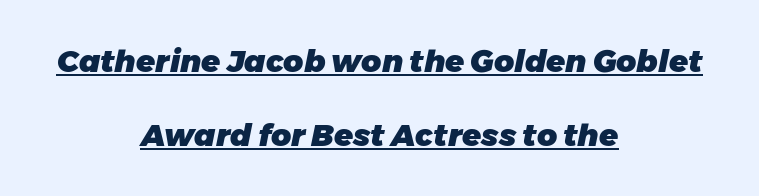
{"italic": "yes", "lean": "right", "slant_degrees": 11, "bold": "yes", "weight": "heavy", "width": "normal", "stroke_contrast": "low", "x_height": "medium", "monospaced": "no", "underline": "yes", "align": "center", "line_spacing": "loose", "line_spacing_ratio": 2.4, "letter_spacing": "normal", "letter_spacing_em": 0.0, "glyph_px": 31}
